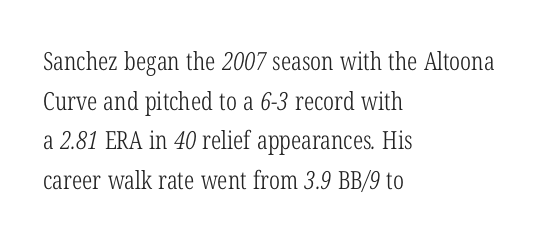
Q: Is the text bold? A: No.
Q: Is the text underlined? A: No.
Q: How is the paragraph aligned? A: Left-aligned.
Q: Is the spacing between letters normal or unusually wide? A: Normal.
Q: Is the spacing between lines tight, normal or loose? A: Normal.
